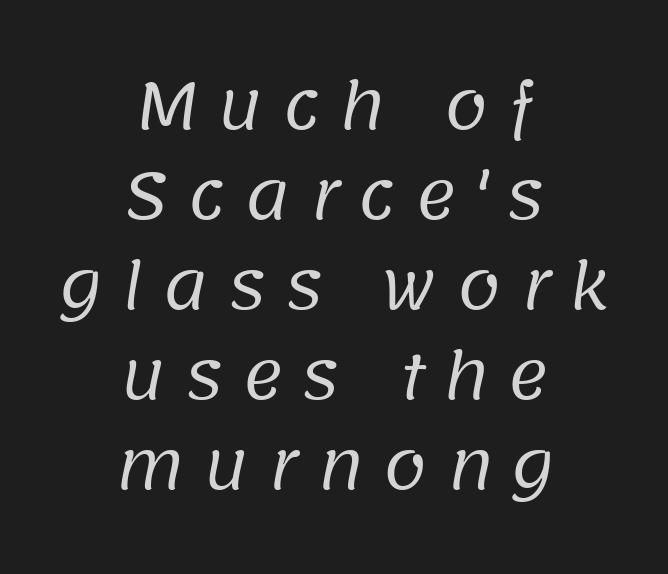
The image shows 63 px regular-weight sans-serif type; set centered, normal line spacing (1.43x), unusually wide letter spacing (+0.29 em), not underlined; low stroke contrast and a large x-height.
